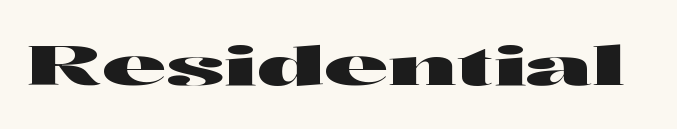
{"serif": "no", "italic": "no", "width": "wide", "stroke_contrast": "high", "x_height": "medium", "monospaced": "no", "underline": "no", "letter_spacing": "normal", "letter_spacing_em": 0.0, "glyph_px": 55}
